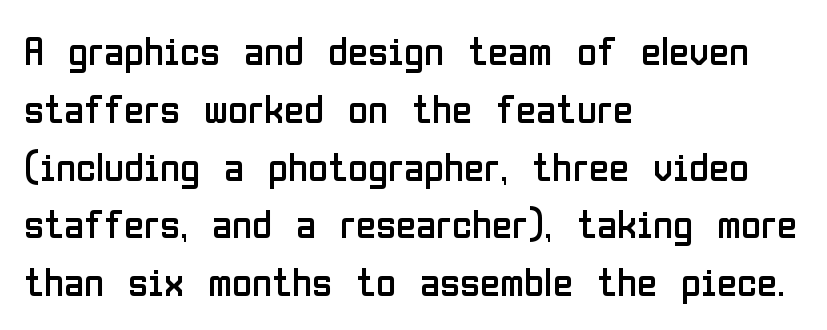
{"serif": "no", "italic": "no", "bold": "no", "weight": "regular", "width": "condensed", "stroke_contrast": "low", "x_height": "medium", "monospaced": "no", "underline": "no", "align": "left", "line_spacing": "normal", "line_spacing_ratio": 1.41, "letter_spacing": "normal", "letter_spacing_em": 0.0, "glyph_px": 41}
